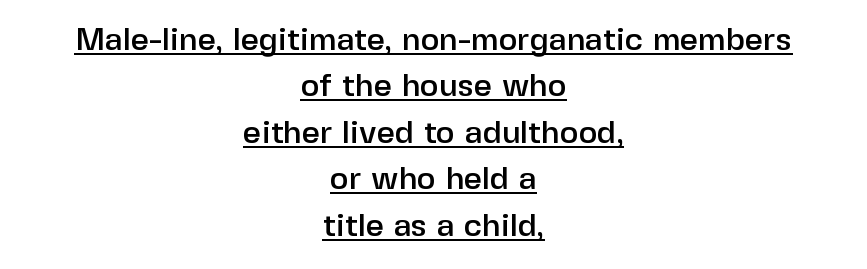
Q: Is the text italic (slanted)? A: No, it is upright.
Q: Is the typeface a serif or a sans-serif typeface? A: Sans-serif.
Q: Is the text underlined? A: Yes.
Q: How is the paragraph aligned? A: Centered.
Q: Is the spacing between letters normal or unusually wide? A: Normal.
Q: Is the spacing between lines tight, normal or loose? A: Normal.
Q: Width (condensed, normal, or wide)? A: Normal.
Q: Stroke contrast? A: Low.
Q: x-height? A: Medium.
Q: Monospaced? A: No.
